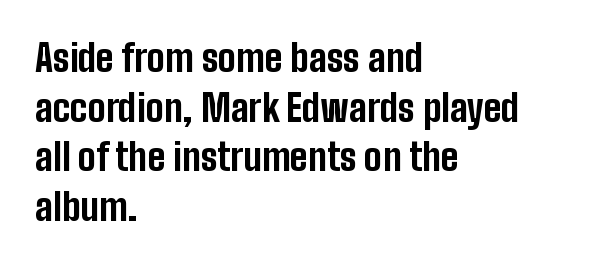
The image shows 37 px bold, condensed sans-serif type, upright; set left-aligned, normal line spacing (1.34x), normal letter spacing, not underlined; low stroke contrast and a medium x-height.
